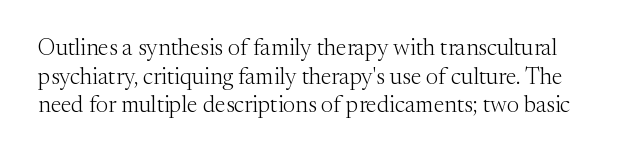
Honestly, the letter spacing is just normal — you wouldn't notice it. Lines of text with bare space underneath. Honestly, the row spacing looks completely unremarkable. Think standard paragraph weight, or any step lighter than that. Ascenders rise straight up at ninety degrees.
